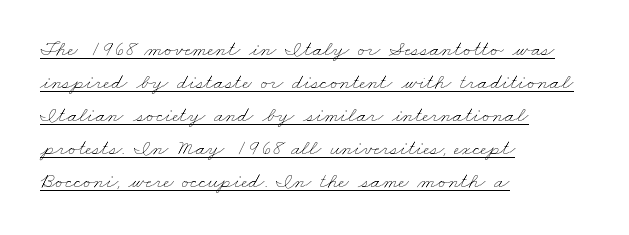
{"bold": "no", "underline": "yes", "align": "left", "line_spacing": "normal", "line_spacing_ratio": 1.5, "letter_spacing": "normal", "letter_spacing_em": 0.0, "glyph_px": 22}
